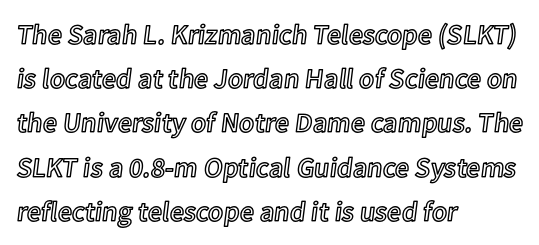
No word sits above an underline. Line starts are locked; line ends wander. Proportional: the letters do not fall into vertical columns. The passage shown stacks its lines at a standard gap. Observe the ordinary spacing: letters are neighbours, not strangers.
